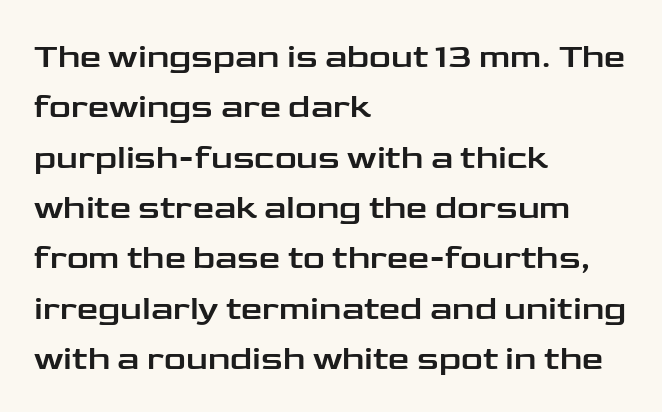
Q: Is the text italic (slanted)? A: No, it is upright.
Q: Is the typeface a serif or a sans-serif typeface? A: Sans-serif.
Q: Is the text underlined? A: No.
Q: How is the paragraph aligned? A: Left-aligned.
Q: Is the spacing between letters normal or unusually wide? A: Normal.
Q: Is the spacing between lines tight, normal or loose? A: Normal.
Q: Width (condensed, normal, or wide)? A: Wide.
Q: Stroke contrast? A: Low.
Q: x-height? A: Medium.
Q: Monospaced? A: No.
